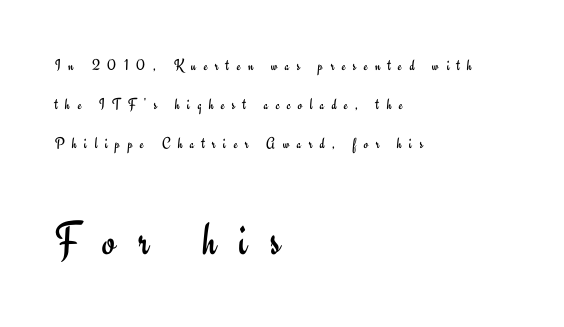
The strokes carry an ordinary text weight at most. Substantial extra tracking has been applied to these lines. A great deal of white space separates one row of letters from the next. Does the copy run flush right? No — it runs flush left. Is this a sans? Yes — the strokes have no serifs.
